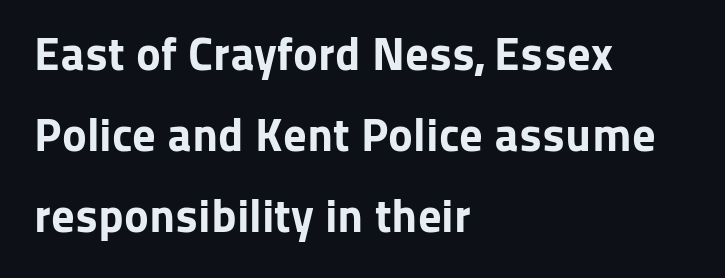
The image shows 47 px bold sans-serif type, upright; set left-aligned, line spacing 1.72x, normal letter spacing, not underlined; low stroke contrast and a medium x-height.
